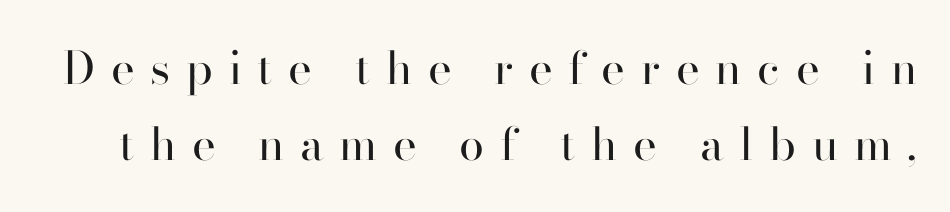
Short note: letters widely spaced. Is there much room between lines? A standard amount, neither cramped nor airy. Spacing verdict: proportional, widths tailored to each character. Every character sits straight up, as roman type does. The passage shown is typeset with a serif family.
